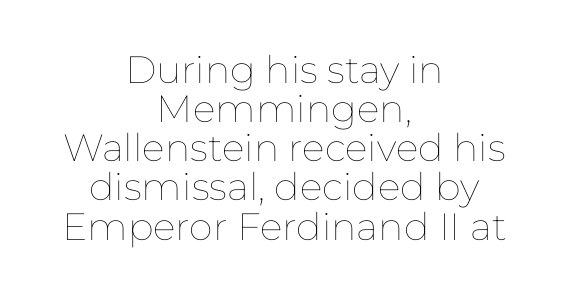
{"italic": "no", "bold": "no", "weight": "thin", "width": "normal", "stroke_contrast": "low", "x_height": "medium", "monospaced": "no", "underline": "no", "align": "center", "line_spacing": "tight", "line_spacing_ratio": 1.03, "letter_spacing": "normal", "letter_spacing_em": 0.0, "glyph_px": 38}
